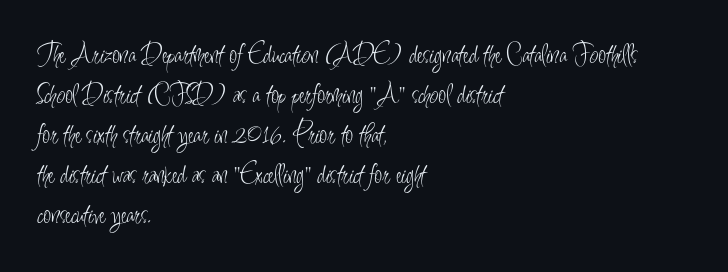
Beneath every word, the page is bare. The passage shown is typed in a proportional face where columns would drift. Is the type heavy? It reads as light-to-regular instead. Letterform terminals end flat and unadorned throughout the passage.
